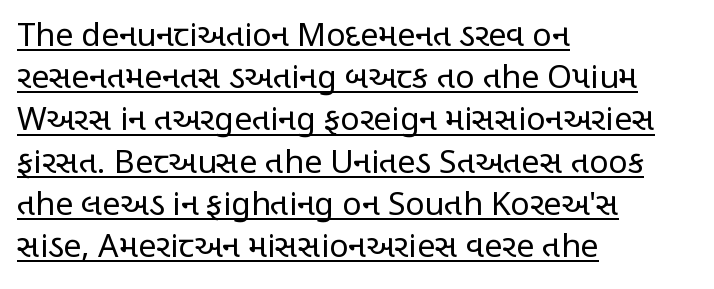
The image shows 32 px regular-weight, condensed sans-serif type, upright; set left-aligned, normal line spacing (1.32x), normal letter spacing, underlined; low stroke contrast and a large x-height.
